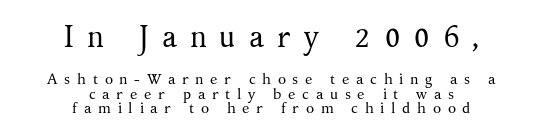
Q: Is the text bold? A: No.
Q: Is the text italic (slanted)? A: No, it is upright.
Q: Is the typeface a serif or a sans-serif typeface? A: Serif.
Q: Is the text underlined? A: No.
Q: How is the paragraph aligned? A: Centered.
Q: Is the spacing between letters normal or unusually wide? A: Unusually wide.
Q: Is the spacing between lines tight, normal or loose? A: Tight.
Q: Which block of text is set in a larger size, the first (top) or the second (bottom)? A: The first (top) one.
Q: Width (condensed, normal, or wide)? A: Normal.
Q: Stroke contrast? A: Medium.
Q: x-height? A: Medium.
Q: Monospaced? A: No.
